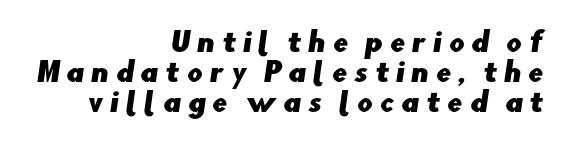
Compared with a flush-left layout, this one pins lines to the opposite, right side. The space directly below the letters is spotless. Tracking here is generous; glyphs stand well apart from one another. Rows of type sit shoulder to shoulder in the vertical direction.
